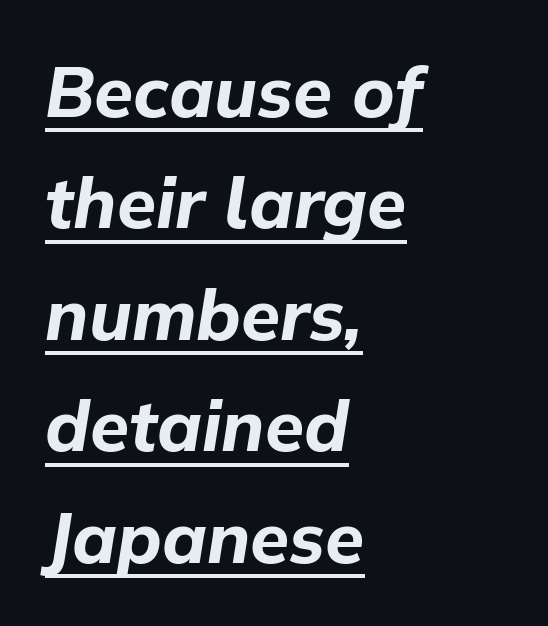
Q: Is the text bold? A: Yes.
Q: Is the text italic (slanted)? A: Yes, it leans right by about 9 degrees.
Q: Is the text underlined? A: Yes.
Q: How is the paragraph aligned? A: Left-aligned.
Q: Is the spacing between letters normal or unusually wide? A: Normal.
Q: Is the spacing between lines tight, normal or loose? A: Normal.
Q: Width (condensed, normal, or wide)? A: Normal.
Q: Stroke contrast? A: Low.
Q: x-height? A: Medium.
Q: Monospaced? A: No.
